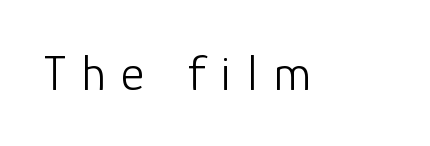
What kind of face is this? One without serifs — a sans. The rendering uses natural spacing where letterforms have individual widths. The gaps between neighbouring characters are conspicuously large. Glance below the letters and you will spot only blank space.
